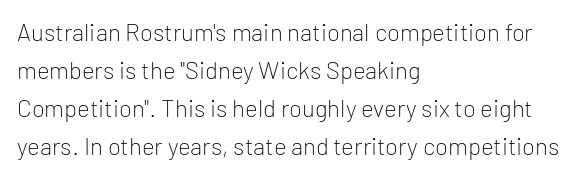
{"italic": "no", "bold": "no", "underline": "no", "align": "left", "line_spacing": "normal", "line_spacing_ratio": 1.58, "letter_spacing": "normal", "letter_spacing_em": 0.0, "glyph_px": 24}
